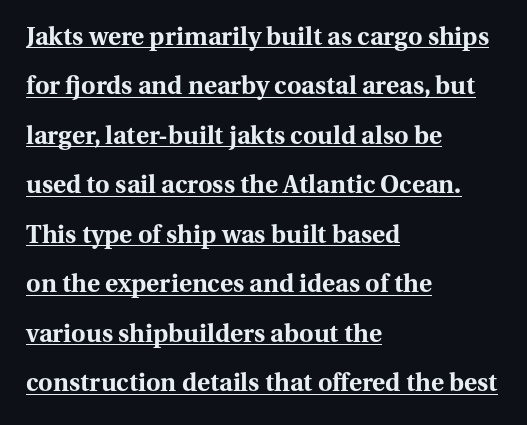
The image shows 25 px bold type, upright; set left-aligned, loose line spacing (1.98x), normal letter spacing, underlined.
